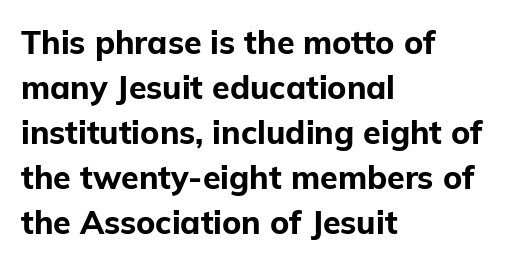
The letters advance in unequal steps, a hallmark of proportional type. In CSS terms this would be text-align: left. Words appear dense and cohesive because spacing is normal. A typesetter would label this face a sans. Descenders hang freely into open space.
